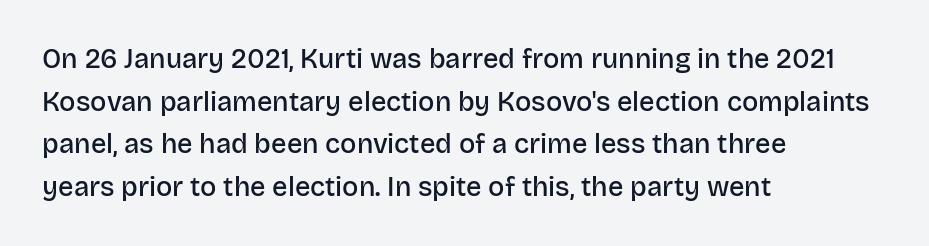
The characters look somewhat weighty, a semibold short of true bold. This sample uses an upright cut, with every glyph sitting square on the baseline. The horizontal fit of the characters is conventional and even. The ragged edge is on the right, which tells us the setting is flush left. This block has exactly the height ordinary leading produces. Glance below the letters and you will spot only blank space.
